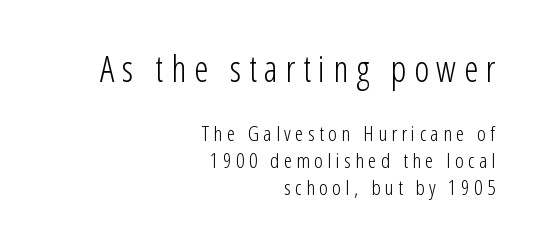
{"serif": "no", "italic": "no", "bold": "no", "weight": "light", "width": "condensed", "stroke_contrast": "low", "x_height": "medium", "monospaced": "no", "underline": "no", "align": "right", "line_spacing": "normal", "line_spacing_ratio": 1.29, "letter_spacing": "wide", "letter_spacing_em": 0.21, "larger_block": "first", "size_ratio": 1.71, "glyph_px": 36}
